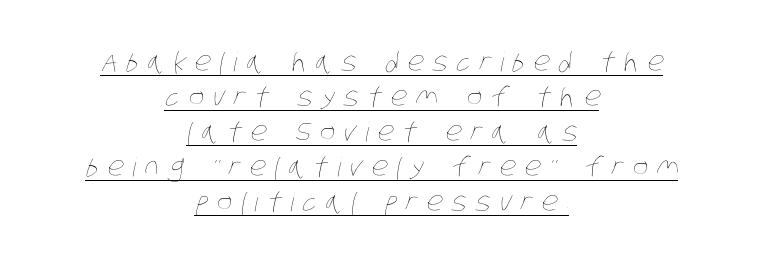
Q: Is the text bold? A: No.
Q: Is the text underlined? A: Yes.
Q: How is the paragraph aligned? A: Centered.
Q: Is the spacing between letters normal or unusually wide? A: Unusually wide.
Q: Is the spacing between lines tight, normal or loose? A: Normal.
